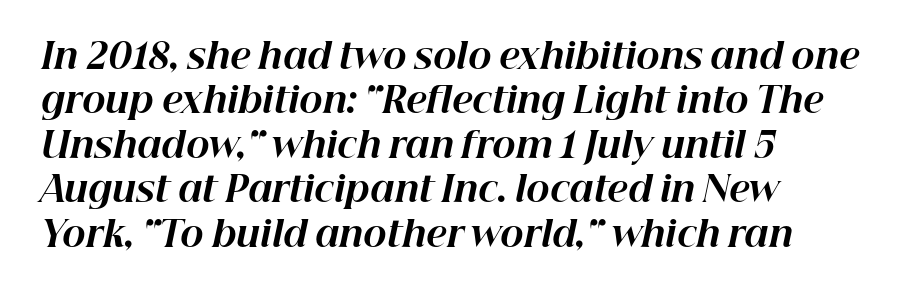
The image shows 35 px bold type, italic (leaning right); set left-aligned, normal line spacing (1.27x), normal letter spacing, not underlined; high stroke contrast and a medium x-height.
